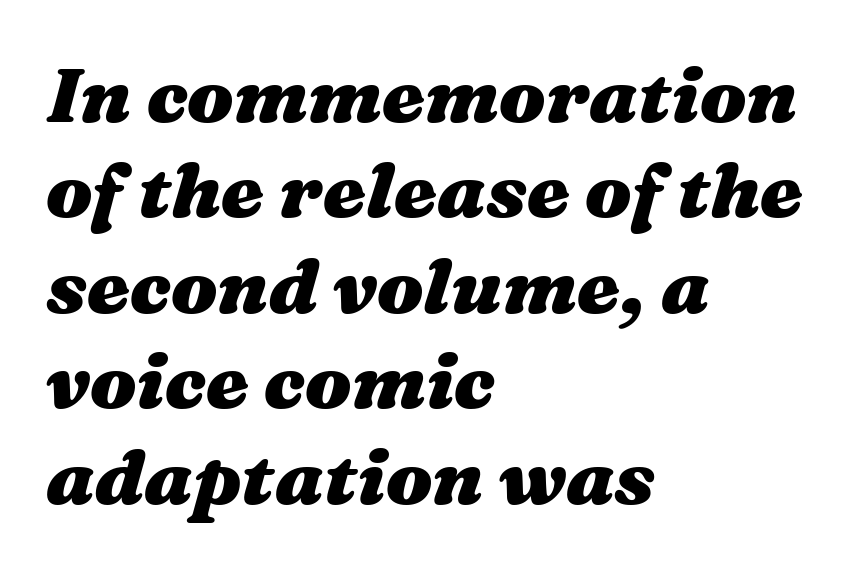
Q: Is the text bold? A: Yes.
Q: Is the text italic (slanted)? A: Yes, it leans right by about 16 degrees.
Q: Is the text underlined? A: No.
Q: How is the paragraph aligned? A: Left-aligned.
Q: Is the spacing between letters normal or unusually wide? A: Normal.
Q: Width (condensed, normal, or wide)? A: Wide.
Q: Stroke contrast? A: Medium.
Q: x-height? A: Medium.
Q: Monospaced? A: No.
